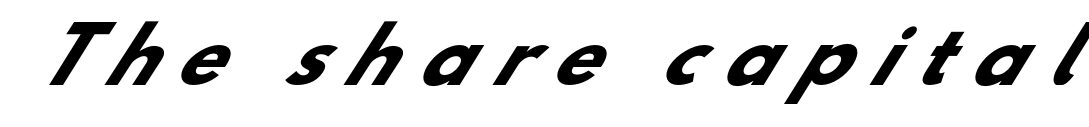
The image shows 74 px heavy sans-serif type; set unusually wide letter spacing (+0.3 em), not underlined; low stroke contrast and a small x-height.
